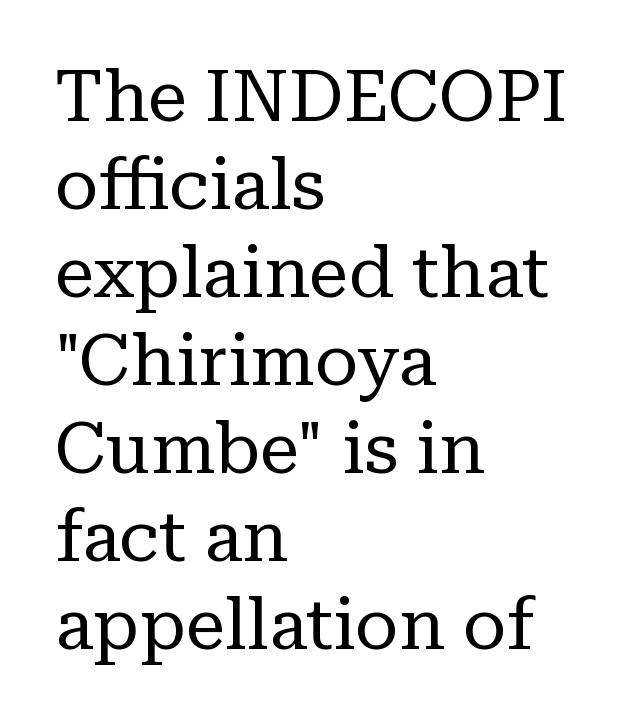
Look at the tracking — it's just the regular setting, nothing added. No extra ink here — the face is not bold. These lines are composed in type with serifs. Which margin do the lines hug? The left one — the right edge is uneven. This sample has the flowing, uneven cadence of proportional lettering.
